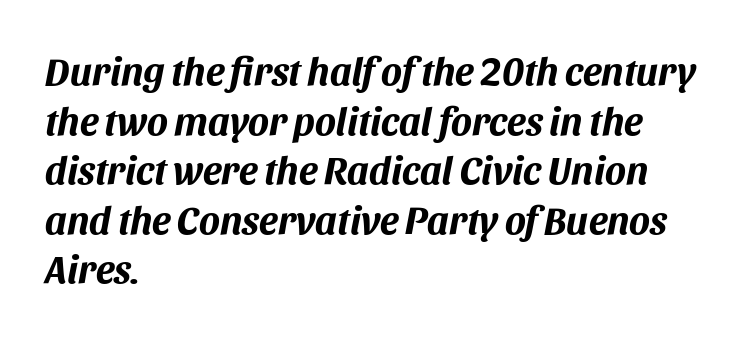
{"italic": "yes", "lean": "right", "slant_degrees": 11, "bold": "yes", "weight": "bold", "width": "normal", "stroke_contrast": "medium", "x_height": "large", "monospaced": "no", "underline": "no", "align": "left", "line_spacing": "normal", "line_spacing_ratio": 1.27, "letter_spacing": "normal", "letter_spacing_em": 0.0, "glyph_px": 39}
